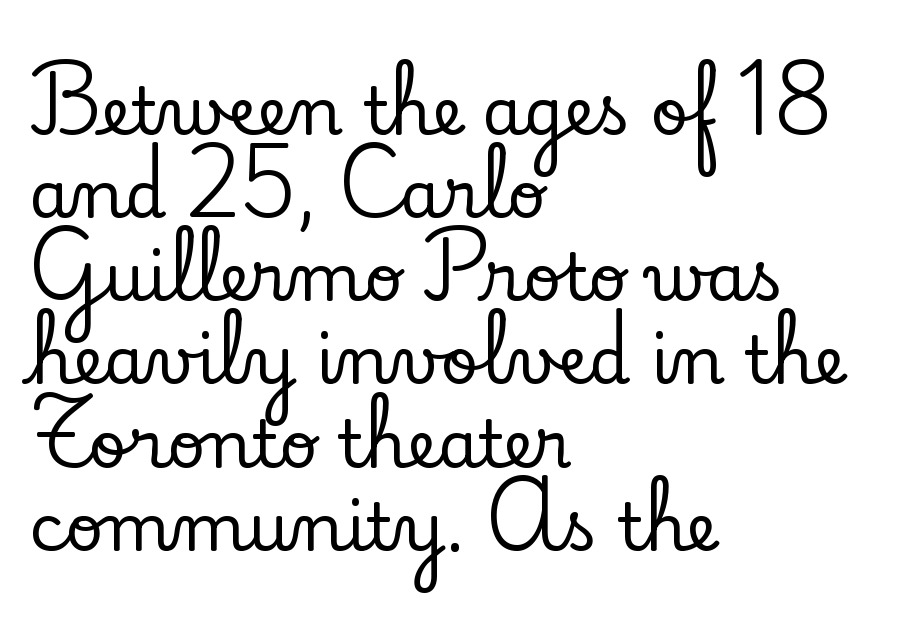
Q: Is the text italic (slanted)? A: No, it is upright.
Q: Is the typeface a serif or a sans-serif typeface? A: Serif.
Q: Is the text underlined? A: No.
Q: How is the paragraph aligned? A: Left-aligned.
Q: Is the spacing between letters normal or unusually wide? A: Normal.
Q: Is the spacing between lines tight, normal or loose? A: Normal.
Q: Width (condensed, normal, or wide)? A: Normal.
Q: Stroke contrast? A: Low.
Q: x-height? A: Small.
Q: Monospaced? A: No.
